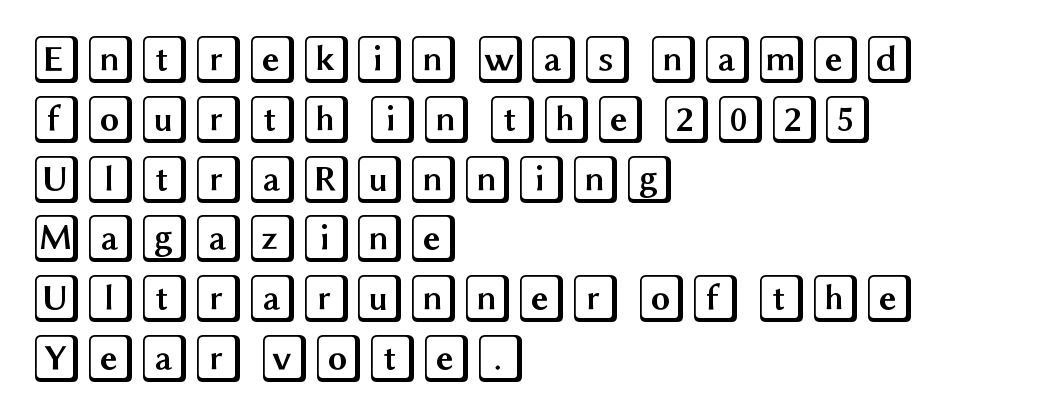
Between one letter and the next there's only the usual sliver of space. Check the space under the baseline: it is left empty. One-word summary of the alignment: left. Unlike italic type, these characters show no tilt at all.
